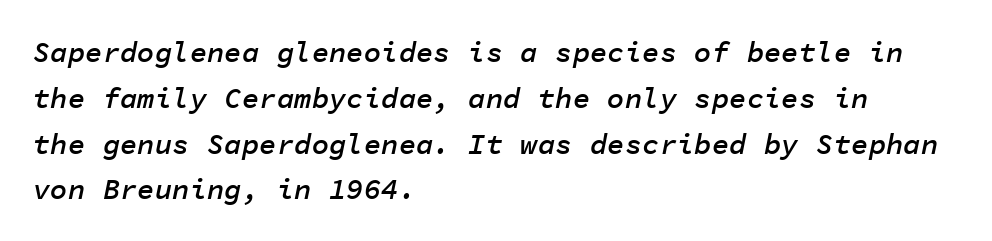
Q: Is the text bold? A: Semi-bold.
Q: Is the text italic (slanted)? A: Yes, it leans right by about 11 degrees.
Q: Is the text underlined? A: No.
Q: How is the paragraph aligned? A: Left-aligned.
Q: Is the spacing between letters normal or unusually wide? A: Normal.
Q: Is the spacing between lines tight, normal or loose? A: Normal.
Q: Width (condensed, normal, or wide)? A: Normal.
Q: Stroke contrast? A: Low.
Q: x-height? A: Medium.
Q: Monospaced? A: Yes.
